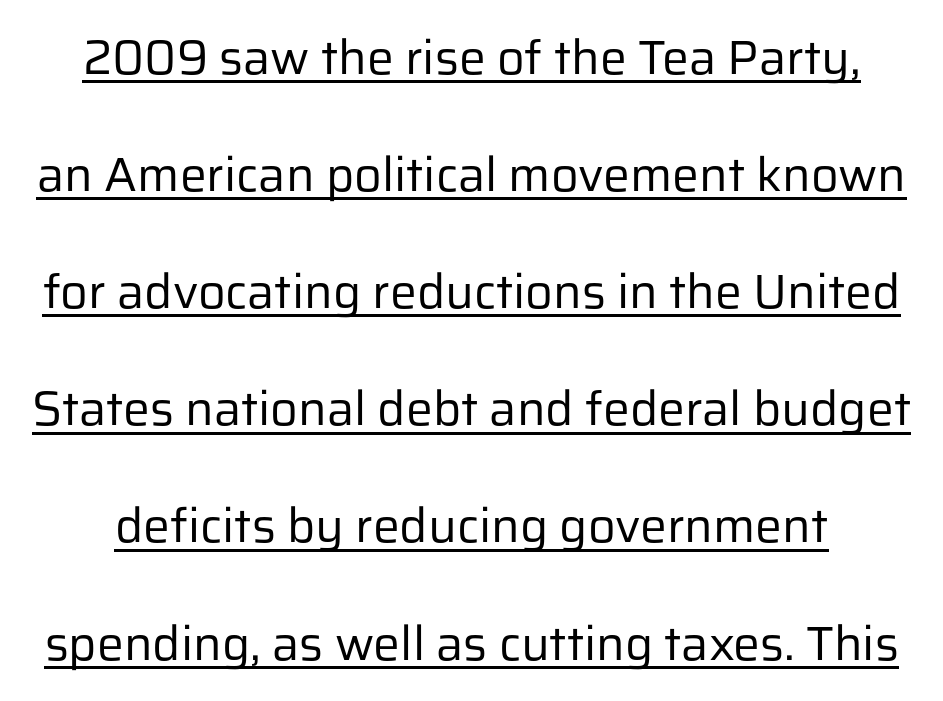
Q: Is the text bold? A: No.
Q: Is the text italic (slanted)? A: No, it is upright.
Q: Is the typeface a serif or a sans-serif typeface? A: Sans-serif.
Q: Is the text underlined? A: Yes.
Q: Is the spacing between letters normal or unusually wide? A: Normal.
Q: Is the spacing between lines tight, normal or loose? A: Loose.
Q: Width (condensed, normal, or wide)? A: Normal.
Q: Stroke contrast? A: Low.
Q: x-height? A: Medium.
Q: Monospaced? A: No.
